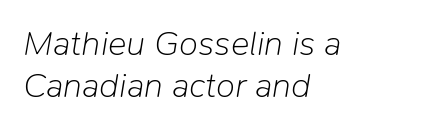
The image shows 35 px light type, italic (leaning right); set left-aligned, line spacing 1.2x, normal letter spacing, not underlined; low stroke contrast and a medium x-height.
